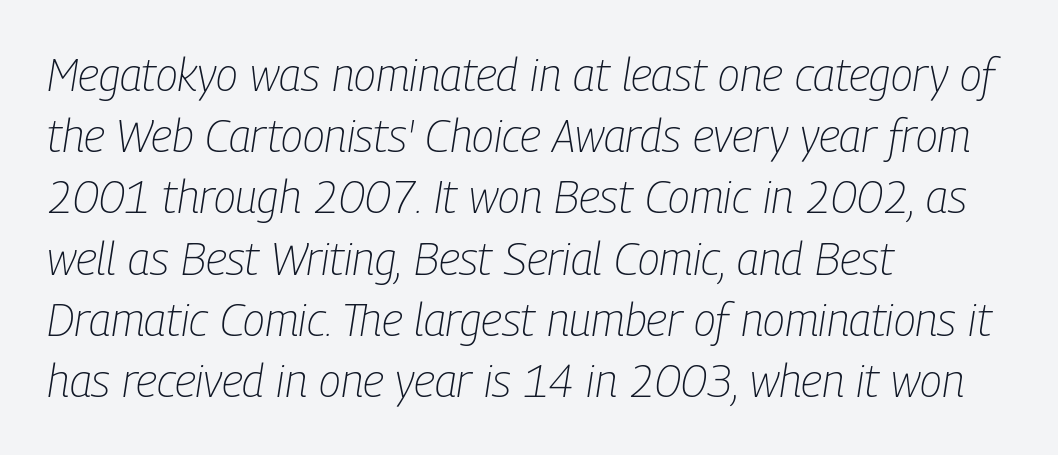
One glance says typical: line gaps are just what's usual. The setting favours the left margin, as ordinary paragraphs usually do. Students, note that the glyphs here touch the page at normal intervals. Style check: oblique. The font sits on the lighter half of the weight spectrum, regular included.
